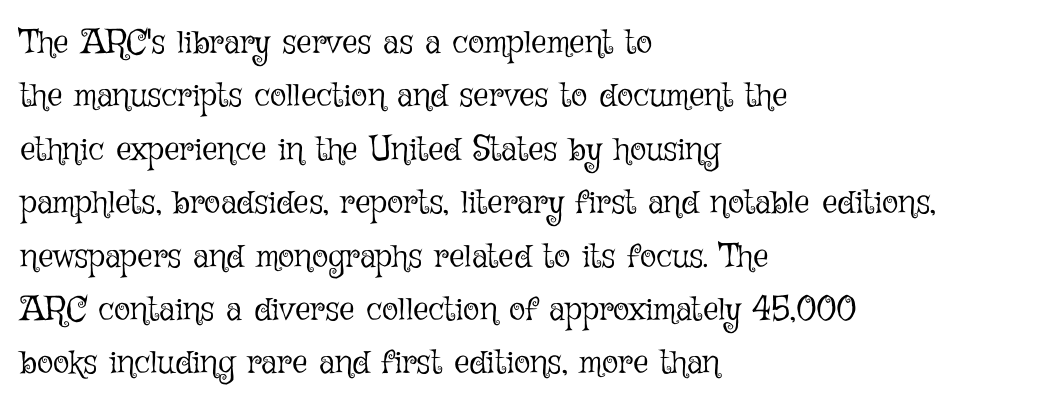
{"italic": "no", "bold": "no", "weight": "light", "width": "normal", "stroke_contrast": "low", "x_height": "medium", "monospaced": "no", "underline": "no", "align": "left", "line_spacing": "normal", "line_spacing_ratio": 1.57, "letter_spacing": "normal", "letter_spacing_em": 0.0, "glyph_px": 34}
